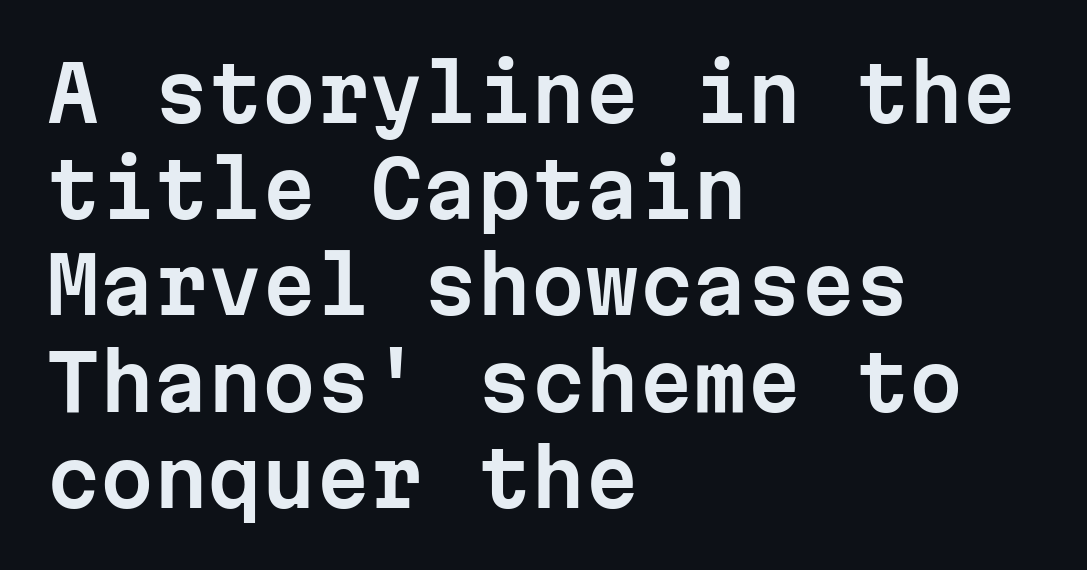
{"serif": "no", "italic": "no", "width": "normal", "stroke_contrast": "low", "x_height": "medium", "monospaced": "yes", "underline": "no", "align": "left", "line_spacing": "normal", "line_spacing_ratio": 1.25, "letter_spacing": "normal", "letter_spacing_em": 0.0, "glyph_px": 77}
